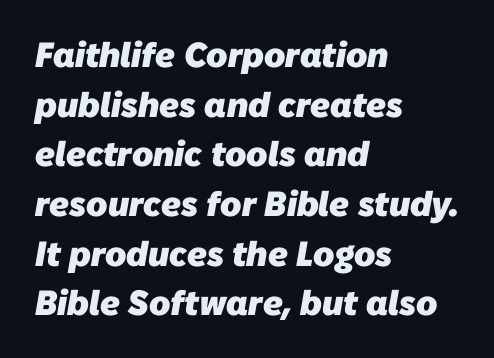
{"serif": "no", "bold": "yes", "weight": "heavy", "width": "normal", "stroke_contrast": "low", "x_height": "medium", "monospaced": "no", "underline": "no", "align": "left", "line_spacing": "normal", "line_spacing_ratio": 1.42, "letter_spacing": "normal", "letter_spacing_em": 0.0, "glyph_px": 35}
